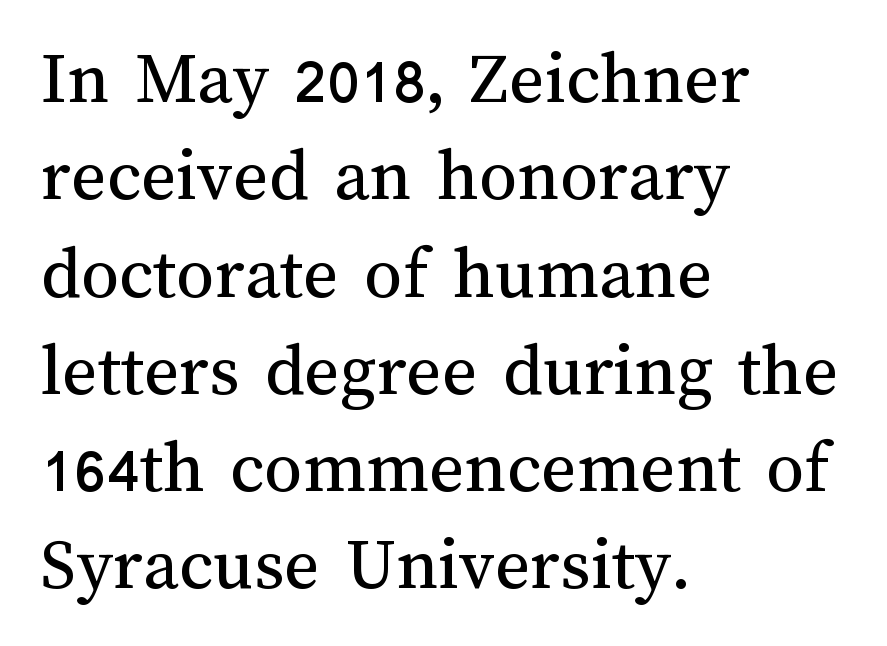
{"italic": "no", "bold": "no", "weight": "regular", "width": "normal", "stroke_contrast": "medium", "x_height": "medium", "monospaced": "no", "underline": "no", "align": "left", "line_spacing": "normal", "line_spacing_ratio": 1.28, "letter_spacing": "normal", "letter_spacing_em": 0.0, "glyph_px": 76}
